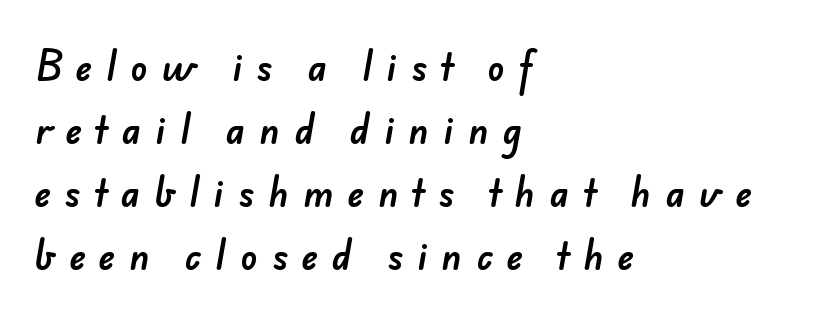
The setting favours the left margin, as ordinary paragraphs usually do. Observe the absence of serifs on each vertical stroke in this sample. The letters are spread apart with noticeably loose tracking. Descenders are the only things crossing below the line. Think of a printed novel: that variable character pitch is what you see here.
